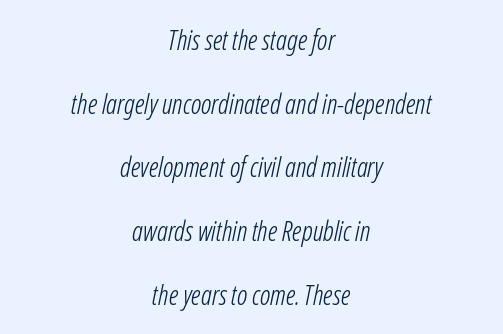
The image shows 27 px text type, italic (leaning right); set centered, loose line spacing (2.36x), normal letter spacing, not underlined.
